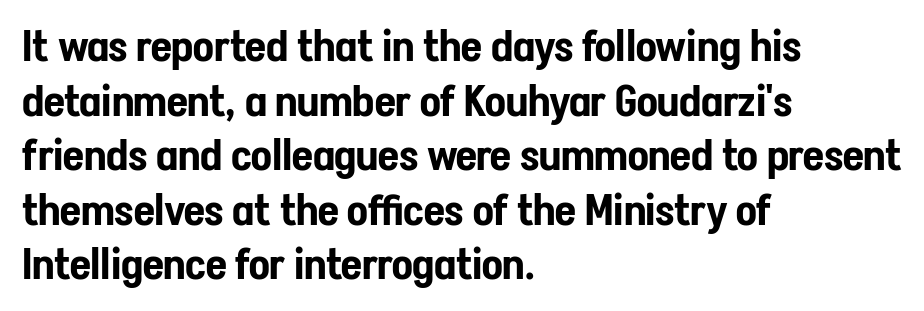
Here the designer chose a conventional face with non-uniform glyph widths. The vertical gap from one line to the next is medium. A classic flush-left, rag-right setting is used for this passage. This rendering leaves character spacing at its baseline value.
